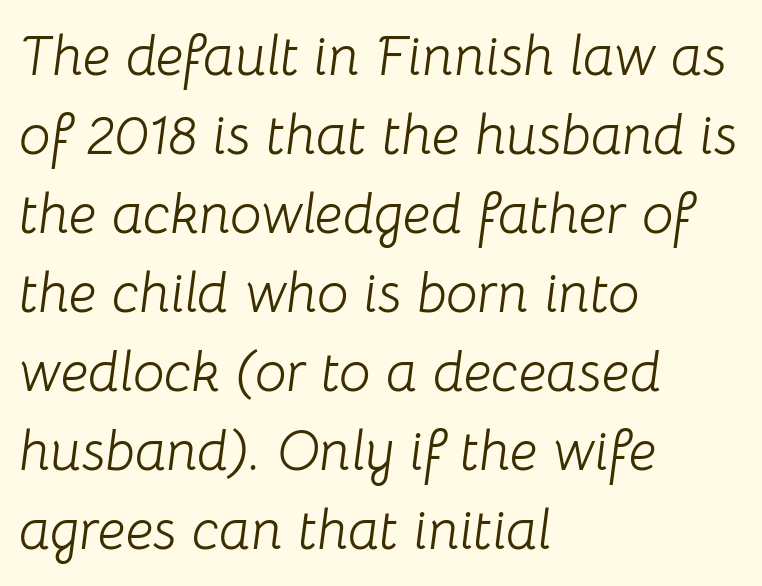
Q: Is the text bold? A: No.
Q: Is the text italic (slanted)? A: Yes, it leans right by about 8 degrees.
Q: Is the text underlined? A: No.
Q: How is the paragraph aligned? A: Left-aligned.
Q: Is the spacing between letters normal or unusually wide? A: Normal.
Q: Is the spacing between lines tight, normal or loose? A: Normal.
Q: Width (condensed, normal, or wide)? A: Normal.
Q: Stroke contrast? A: Low.
Q: x-height? A: Medium.
Q: Monospaced? A: No.
